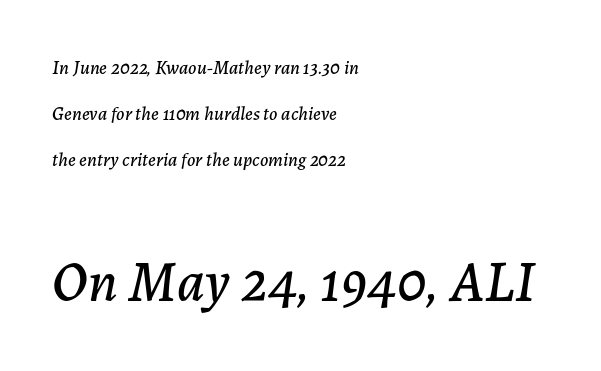
Q: Is the text italic (slanted)? A: Yes, it leans right by about 7 degrees.
Q: Is the text underlined? A: No.
Q: How is the paragraph aligned? A: Left-aligned.
Q: Is the spacing between letters normal or unusually wide? A: Normal.
Q: Is the spacing between lines tight, normal or loose? A: Loose.
Q: Which block of text is set in a larger size, the first (top) or the second (bottom)? A: The second (bottom) one.
Q: Width (condensed, normal, or wide)? A: Normal.
Q: Stroke contrast? A: Low.
Q: x-height? A: Medium.
Q: Monospaced? A: No.
